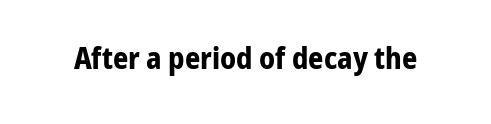
Look at the stroke-to-counter ratio: heavy, a bold. Tracking value appears to be zero — textbook default spacing. Observe the absence of serifs on each vertical stroke in this sample. Proportional: the letters do not fall into vertical columns.
